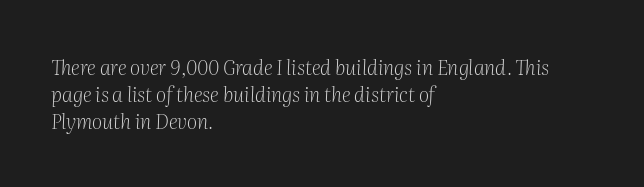
Q: Is the text bold? A: No.
Q: Is the text italic (slanted)? A: Yes, it leans right by about 2 degrees.
Q: Is the text underlined? A: No.
Q: How is the paragraph aligned? A: Left-aligned.
Q: Is the spacing between letters normal or unusually wide? A: Normal.
Q: Is the spacing between lines tight, normal or loose? A: Normal.
